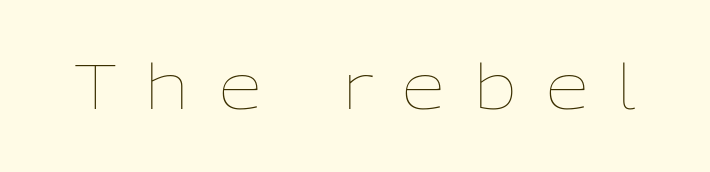
Q: Is the text bold? A: No.
Q: Is the text italic (slanted)? A: No, it is upright.
Q: Is the text underlined? A: No.
Q: Is the spacing between letters normal or unusually wide? A: Unusually wide.
Q: Width (condensed, normal, or wide)? A: Normal.
Q: Stroke contrast? A: Low.
Q: x-height? A: Medium.
Q: Monospaced? A: No.
